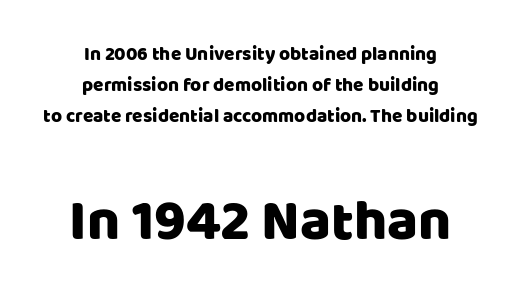
The typography opts for an upright posture over an oblique one. Has an underline been added? It has not. Compared with a flush-left layout, this one balances lines on the center instead. The rows are spaced the way most documents space them. A student would notice the bottom passage is typeset larger than what precedes it.
